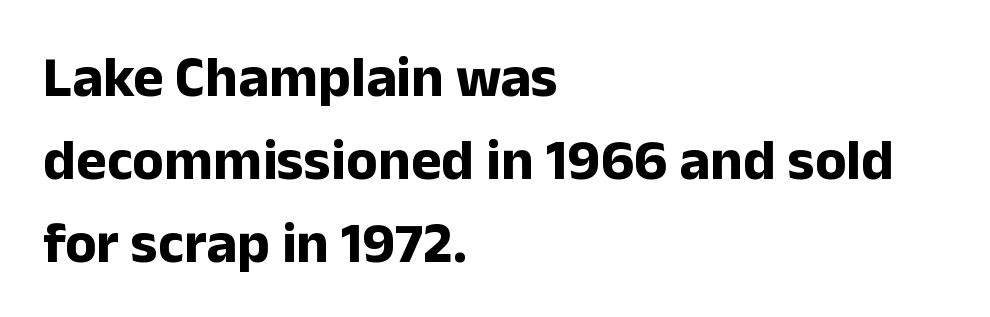
Left-aligned paragraph, ragged on the right. Here the designer chose a conventional face with non-uniform glyph widths. Nothing unusual about the tracking: characters are spaced as the font intends. Compared with typical paragraphs, the rows here are spaced about the same.
